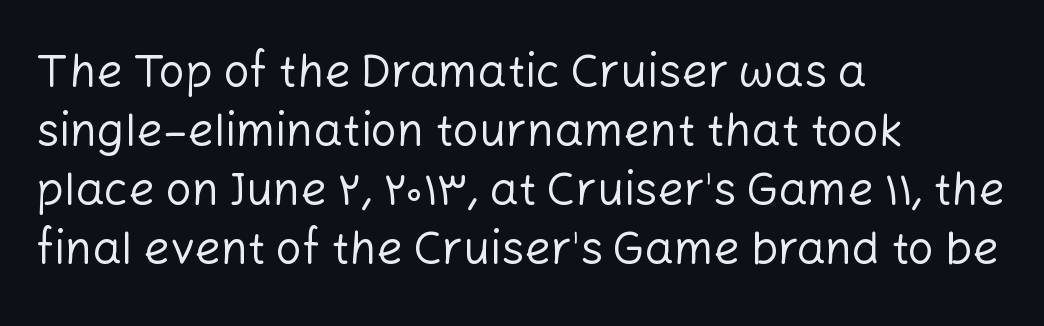
Q: Is the text bold? A: No.
Q: Is the text italic (slanted)? A: No, it is upright.
Q: Is the typeface a serif or a sans-serif typeface? A: Sans-serif.
Q: Is the text underlined? A: No.
Q: How is the paragraph aligned? A: Left-aligned.
Q: Is the spacing between letters normal or unusually wide? A: Normal.
Q: Is the spacing between lines tight, normal or loose? A: Normal.
Q: Width (condensed, normal, or wide)? A: Normal.
Q: Stroke contrast? A: Low.
Q: x-height? A: Medium.
Q: Monospaced? A: No.
